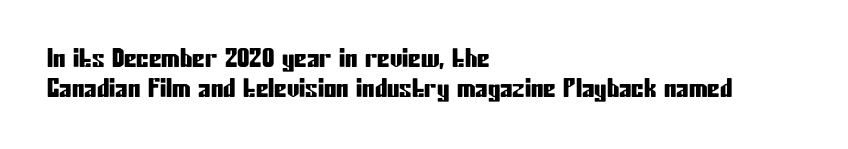
The image shows 25 px text type, upright; set left-aligned, line spacing 1.19x, normal letter spacing, not underlined.
